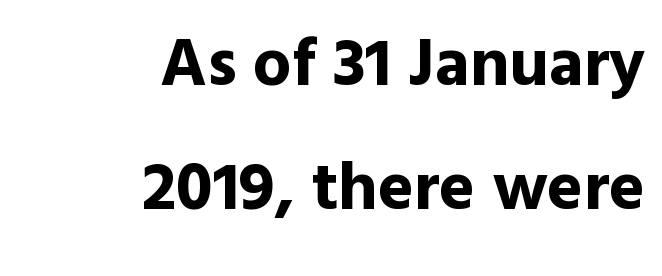
{"serif": "no", "italic": "no", "bold": "yes", "weight": "bold", "width": "normal", "x_height": "medium", "monospaced": "no", "underline": "no", "align": "right", "line_spacing_ratio": 1.82, "letter_spacing": "normal", "letter_spacing_em": 0.0, "glyph_px": 68}
